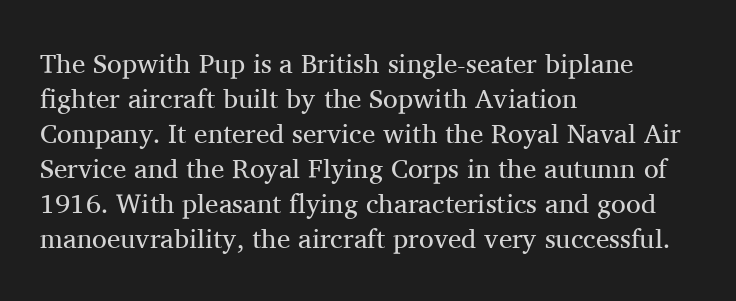
Style check: upright. Plain, unruled lines of type. The paragraph has a hard left edge and a soft right edge. This rendering leaves character spacing at its baseline value. A typesetter would call this leading conventional body-copy spacing. These glyphs show unthickened strokes, regular width or finer.
